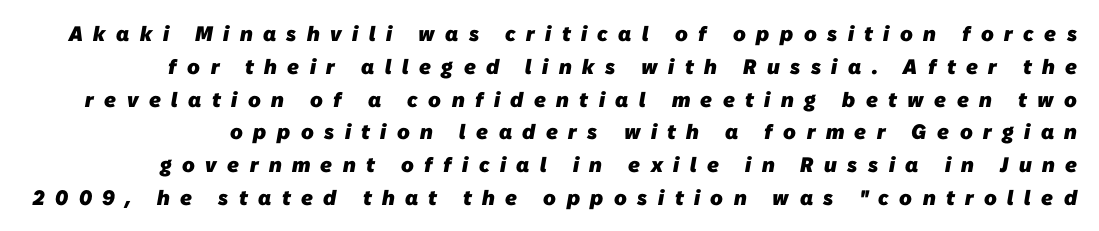
Q: Is the text bold? A: Yes.
Q: Is the text underlined? A: No.
Q: Is the spacing between letters normal or unusually wide? A: Unusually wide.
Q: Is the spacing between lines tight, normal or loose? A: Normal.
